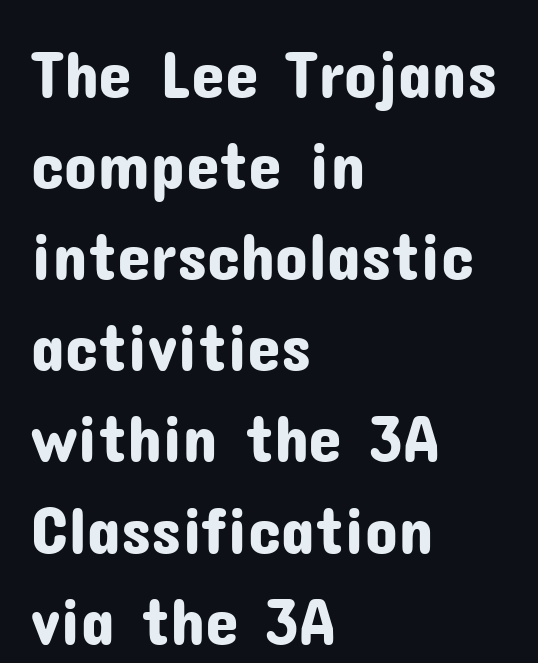
Ascenders rise straight up at ninety degrees. Bare-footed words on every line. Each word holds together tightly as a unit, with standard inter-letter gaps. Varying glyph widths throughout — classic text-font behaviour.
